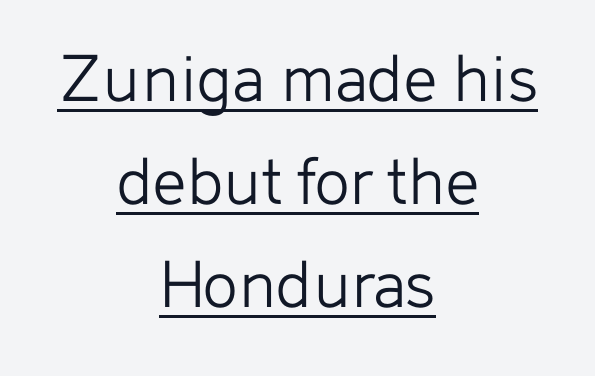
{"serif": "no", "italic": "no", "bold": "no", "weight": "light", "width": "normal", "stroke_contrast": "low", "x_height": "medium", "monospaced": "no", "underline": "yes", "align": "center", "line_spacing": "normal", "line_spacing_ratio": 1.41, "letter_spacing": "normal", "letter_spacing_em": 0.0, "glyph_px": 73}
